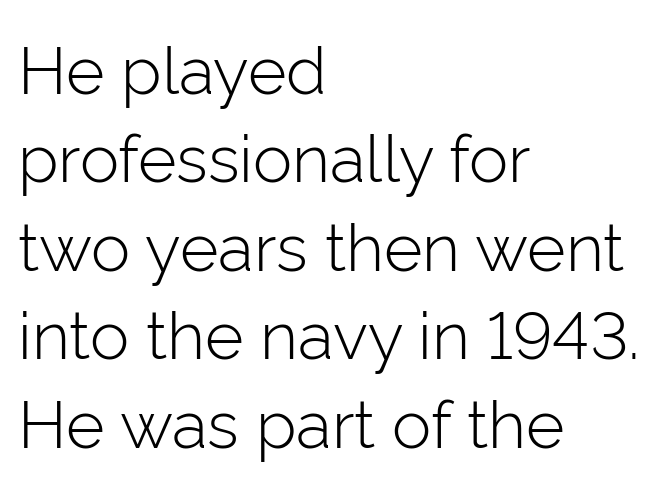
The image shows 66 px light sans-serif type, upright; set left-aligned, normal line spacing (1.34x), normal letter spacing, not underlined; low stroke contrast and a medium x-height.
